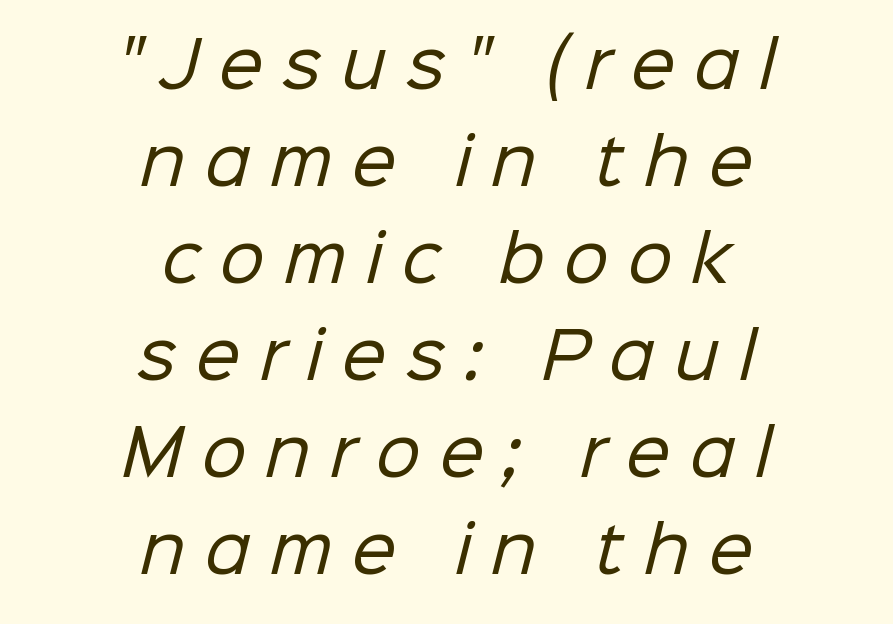
Tracking value appears strongly positive — letters spread wide. No heavy texture on the line: the type isn't bold. Typographically, this falls in the sans-serif category. Leading matches the norm, producing a regular column. Descenders hang freely into open space.
